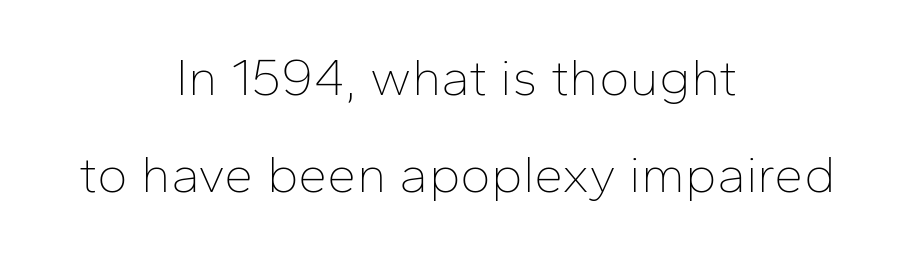
Q: Is the text bold? A: No.
Q: Is the text italic (slanted)? A: No, it is upright.
Q: Is the typeface a serif or a sans-serif typeface? A: Sans-serif.
Q: Is the text underlined? A: No.
Q: How is the paragraph aligned? A: Centered.
Q: Is the spacing between letters normal or unusually wide? A: Normal.
Q: Width (condensed, normal, or wide)? A: Normal.
Q: Stroke contrast? A: Low.
Q: x-height? A: Medium.
Q: Monospaced? A: No.
